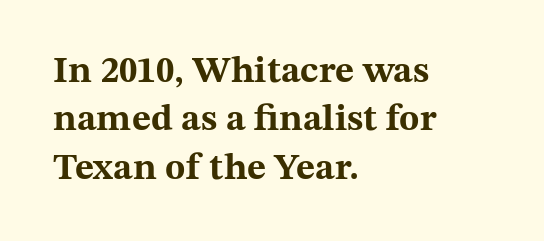
Q: Is the text bold? A: Yes.
Q: Is the text italic (slanted)? A: No, it is upright.
Q: Is the typeface a serif or a sans-serif typeface? A: Serif.
Q: Is the text underlined? A: No.
Q: How is the paragraph aligned? A: Left-aligned.
Q: Is the spacing between letters normal or unusually wide? A: Normal.
Q: Is the spacing between lines tight, normal or loose? A: Normal.
Q: Width (condensed, normal, or wide)? A: Wide.
Q: Stroke contrast? A: Medium.
Q: x-height? A: Medium.
Q: Monospaced? A: No.
